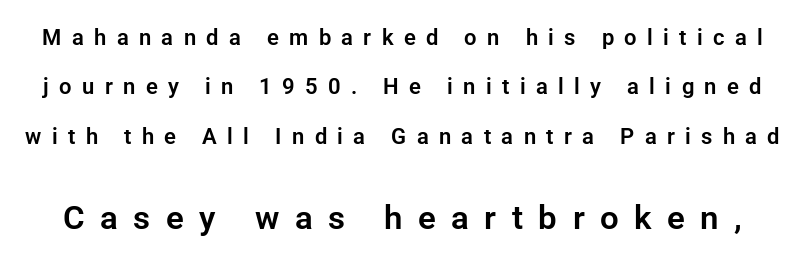
{"serif": "no", "italic": "no", "width": "normal", "stroke_contrast": "low", "x_height": "medium", "monospaced": "no", "underline": "no", "line_spacing": "loose", "line_spacing_ratio": 2.24, "letter_spacing": "wide", "letter_spacing_em": 0.47, "larger_block": "second", "size_ratio": 1.5, "glyph_px": 33}
